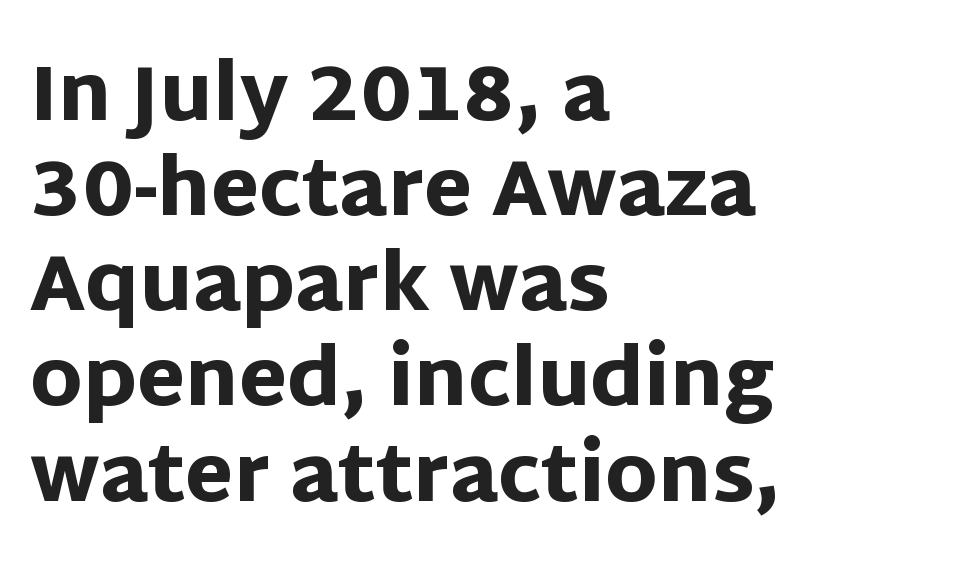
Q: Is the text bold? A: Yes.
Q: Is the text italic (slanted)? A: No, it is upright.
Q: Is the typeface a serif or a sans-serif typeface? A: Sans-serif.
Q: Is the text underlined? A: No.
Q: How is the paragraph aligned? A: Left-aligned.
Q: Is the spacing between letters normal or unusually wide? A: Normal.
Q: Width (condensed, normal, or wide)? A: Normal.
Q: Stroke contrast? A: Low.
Q: x-height? A: Large.
Q: Monospaced? A: No.
